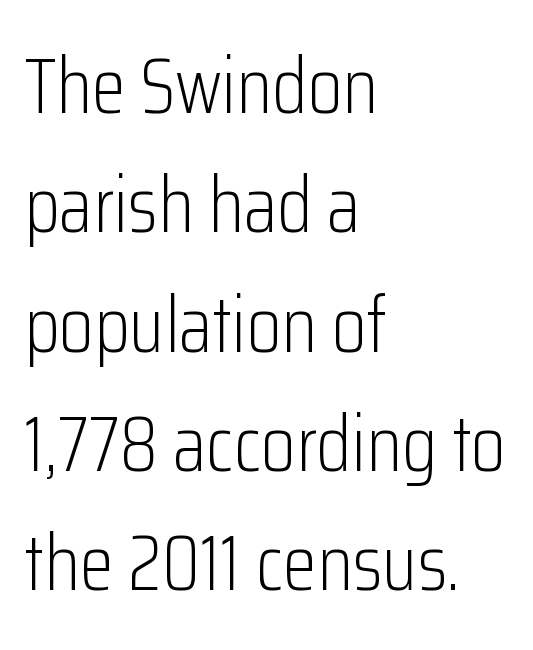
The rendering keeps characters at their native spacing. The line-height multiplier appears to be the usual default. Honestly, there is no underline to notice here at all. Type style note: lacks serifs. The text block is weighted toward the left margin, trailing off unevenly rightward. The rendering uses natural spacing where letterforms have individual widths.
